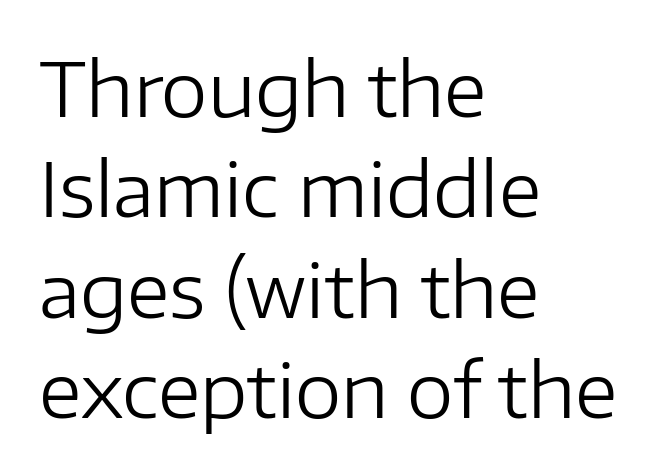
Q: Is the text bold? A: No.
Q: Is the text italic (slanted)? A: No, it is upright.
Q: Is the typeface a serif or a sans-serif typeface? A: Sans-serif.
Q: Is the text underlined? A: No.
Q: How is the paragraph aligned? A: Left-aligned.
Q: Is the spacing between letters normal or unusually wide? A: Normal.
Q: Is the spacing between lines tight, normal or loose? A: Normal.
Q: Width (condensed, normal, or wide)? A: Normal.
Q: Stroke contrast? A: Low.
Q: x-height? A: Medium.
Q: Monospaced? A: No.
